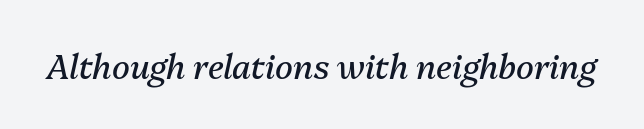
Is the type heavy? It reads as light-to-regular instead. Quick note: underline off. Tracking here is standard; glyphs follow each other at the usual distance. Looks like regular typesetting: each glyph gets only the width it needs.
